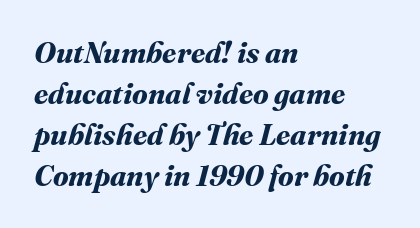
{"bold": "yes", "weight": "bold", "width": "normal", "stroke_contrast": "medium", "x_height": "medium", "monospaced": "no", "underline": "no", "align": "left", "line_spacing": "normal", "line_spacing_ratio": 1.41, "letter_spacing": "normal", "letter_spacing_em": 0.0, "glyph_px": 29}
